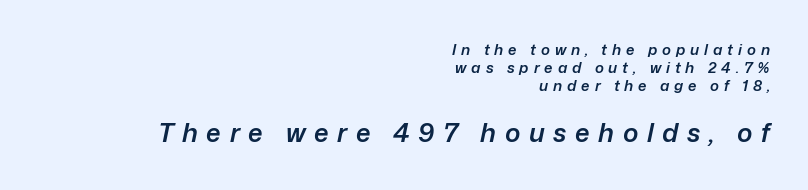
Q: Is the text bold? A: Semi-bold.
Q: Is the text italic (slanted)? A: Yes, it leans right by about 12 degrees.
Q: Is the text underlined? A: No.
Q: How is the paragraph aligned? A: Right-aligned.
Q: Is the spacing between letters normal or unusually wide? A: Unusually wide.
Q: Which block of text is set in a larger size, the first (top) or the second (bottom)? A: The second (bottom) one.
